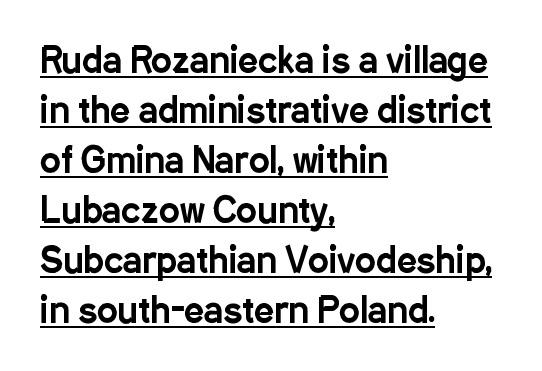
The image shows 35 px condensed sans-serif type, upright; set left-aligned, normal line spacing (1.43x), normal letter spacing, underlined; low stroke contrast and a medium x-height.
